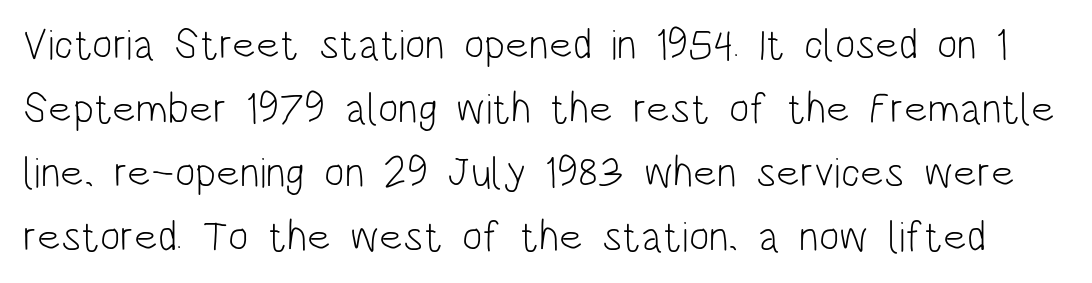
Q: Is the text bold? A: No.
Q: Is the text italic (slanted)? A: No, it is upright.
Q: Is the typeface a serif or a sans-serif typeface? A: Sans-serif.
Q: Is the text underlined? A: No.
Q: Is the spacing between letters normal or unusually wide? A: Normal.
Q: Is the spacing between lines tight, normal or loose? A: Normal.
Q: Width (condensed, normal, or wide)? A: Condensed.
Q: Stroke contrast? A: Low.
Q: x-height? A: Large.
Q: Monospaced? A: No.
